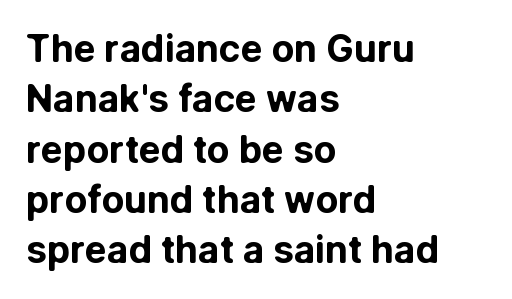
The image shows 37 px bold sans-serif type, upright; set left-aligned, normal line spacing (1.36x), normal letter spacing, not underlined; low stroke contrast and a medium x-height.
